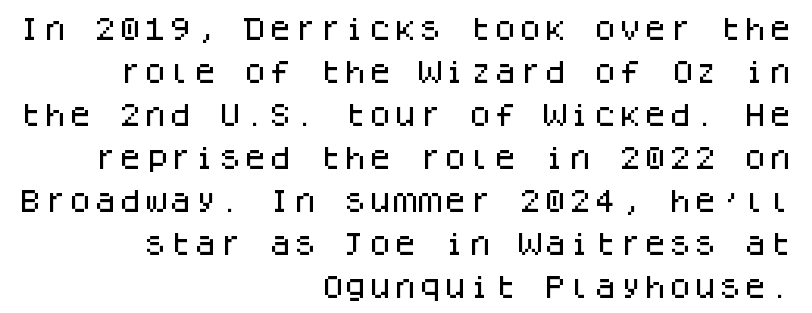
Q: Is the text italic (slanted)? A: No, it is upright.
Q: Is the text underlined? A: No.
Q: How is the paragraph aligned? A: Right-aligned.
Q: Is the spacing between letters normal or unusually wide? A: Normal.
